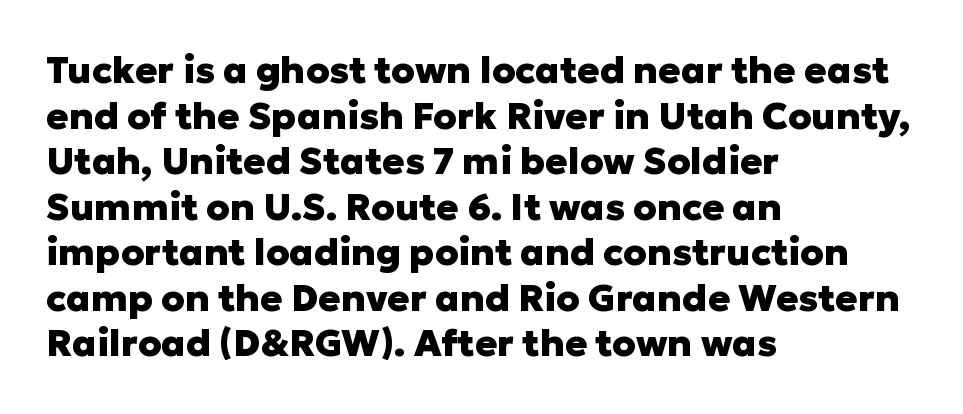
Q: Is the text bold? A: Yes.
Q: Is the text italic (slanted)? A: No, it is upright.
Q: Is the typeface a serif or a sans-serif typeface? A: Sans-serif.
Q: Is the text underlined? A: No.
Q: How is the paragraph aligned? A: Left-aligned.
Q: Is the spacing between letters normal or unusually wide? A: Normal.
Q: Width (condensed, normal, or wide)? A: Normal.
Q: Stroke contrast? A: Low.
Q: x-height? A: Medium.
Q: Monospaced? A: No.
